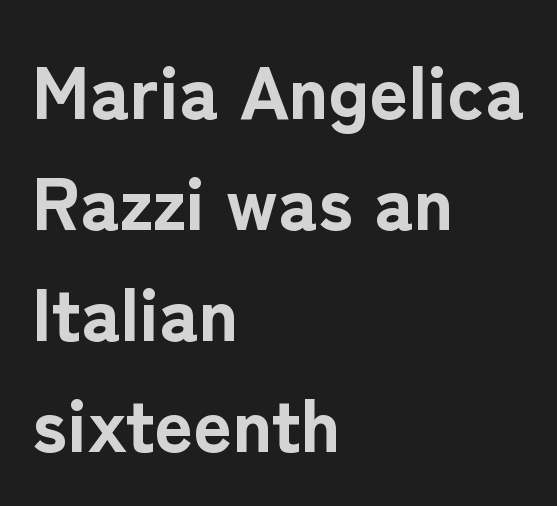
The image shows 75 px bold sans-serif type, upright; set left-aligned, normal line spacing (1.48x), normal letter spacing, not underlined; low stroke contrast and a medium x-height.
